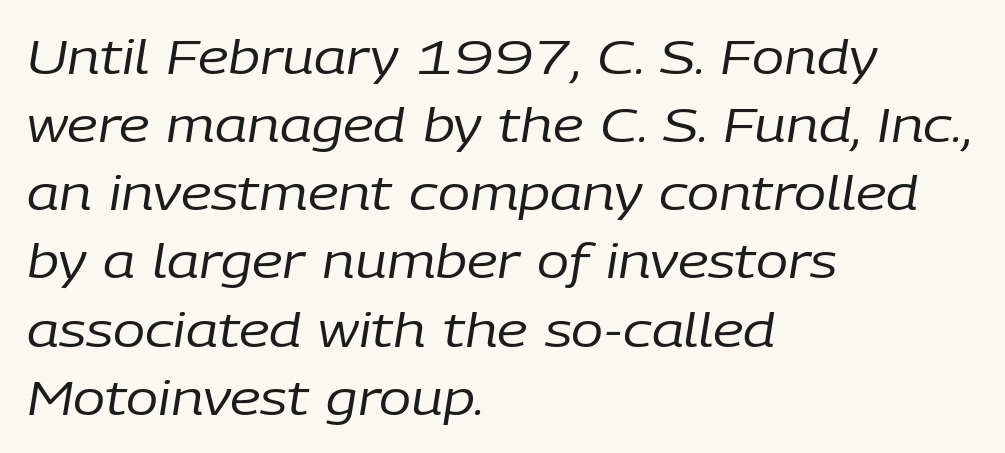
Summary of vertical rhythm: regular, with standard interline spacing. Weight: regular or lighter. The passage shown leans; its letterforms are oblique. A classic flush-left, rag-right setting is used for this passage. Do the characters align in a grid? No, the font is proportional.
